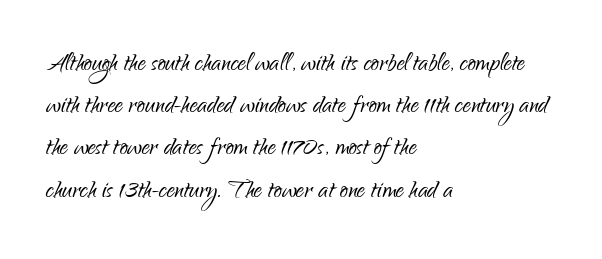
Q: Is the text bold? A: No.
Q: Is the text italic (slanted)? A: Yes.
Q: Is the typeface a serif or a sans-serif typeface? A: Sans-serif.
Q: Is the text underlined? A: No.
Q: How is the paragraph aligned? A: Left-aligned.
Q: Is the spacing between letters normal or unusually wide? A: Normal.
Q: Is the spacing between lines tight, normal or loose? A: Normal.
Q: Width (condensed, normal, or wide)? A: Condensed.
Q: Stroke contrast? A: Low.
Q: x-height? A: Small.
Q: Monospaced? A: No.
